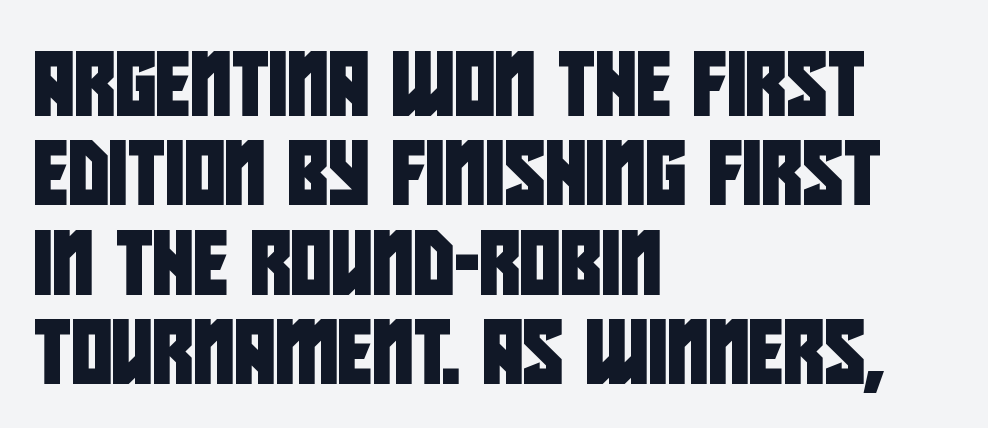
The image shows 63 px condensed sans-serif type; set left-aligned, normal line spacing (1.42x), normal letter spacing, not underlined; low stroke contrast and a large x-height.
